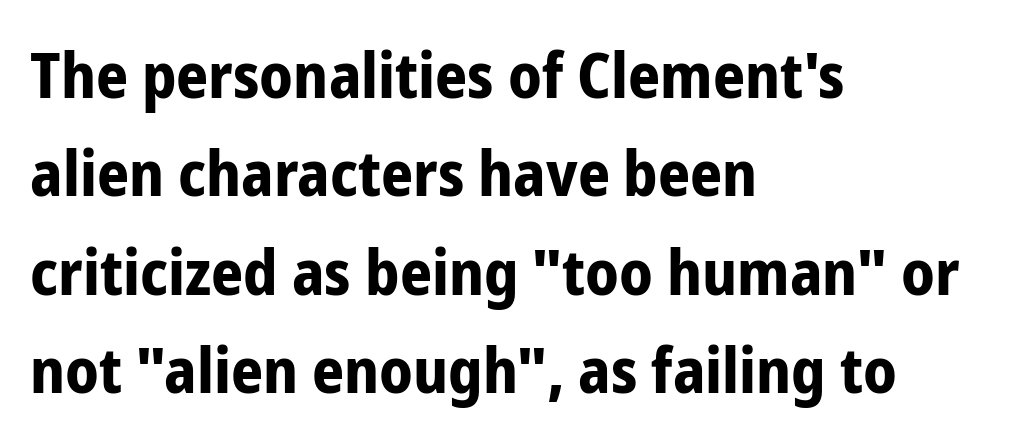
Is this a fixed-width face? No — the glyphs have proportional, varying widths. Upright lettering throughout. Every letter is thick-stroked: bold, no question. The gaps between neighbouring characters are ordinary and unremarkable.
